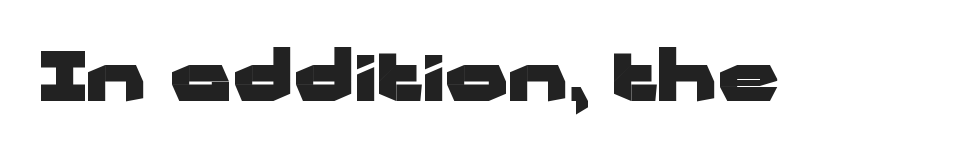
{"serif": "no", "italic": "no", "bold": "yes", "weight": "heavy", "width": "wide", "stroke_contrast": "low", "x_height": "medium", "monospaced": "no", "underline": "no", "letter_spacing": "normal", "letter_spacing_em": 0.0, "glyph_px": 68}
